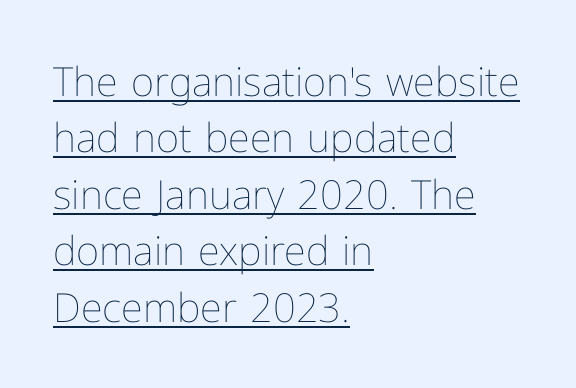
Q: Is the text bold? A: No.
Q: Is the text italic (slanted)? A: No, it is upright.
Q: Is the text underlined? A: Yes.
Q: How is the paragraph aligned? A: Left-aligned.
Q: Is the spacing between letters normal or unusually wide? A: Normal.
Q: Is the spacing between lines tight, normal or loose? A: Normal.
Q: Width (condensed, normal, or wide)? A: Normal.
Q: Stroke contrast? A: Low.
Q: x-height? A: Medium.
Q: Monospaced? A: No.
